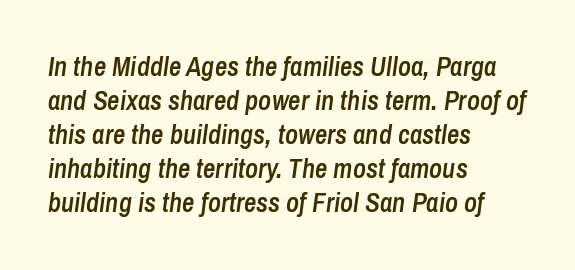
{"italic": "yes", "lean": "right", "slant_degrees": 8, "bold": "semi", "underline": "no", "align": "left", "line_spacing": "normal", "line_spacing_ratio": 1.26, "letter_spacing": "normal", "letter_spacing_em": 0.0, "glyph_px": 27}
